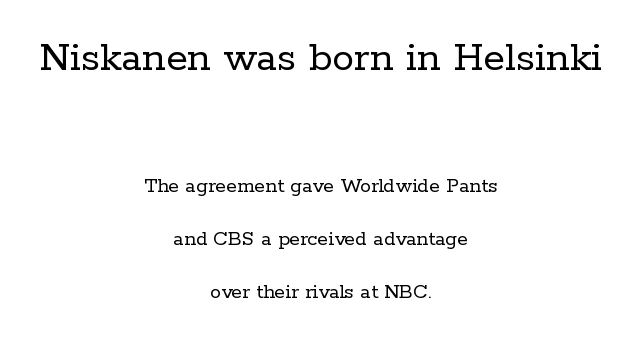
{"serif": "yes", "italic": "no", "bold": "no", "weight": "regular", "width": "normal", "stroke_contrast": "low", "x_height": "medium", "monospaced": "no", "underline": "no", "align": "center", "line_spacing": "loose", "line_spacing_ratio": 2.39, "letter_spacing": "normal", "letter_spacing_em": 0.0, "larger_block": "first", "size_ratio": 2.0, "glyph_px": 44}
